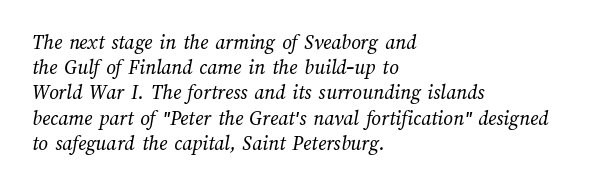
{"bold": "no", "underline": "no", "align": "left", "line_spacing_ratio": 1.2, "letter_spacing": "normal", "letter_spacing_em": 0.0, "glyph_px": 21}
